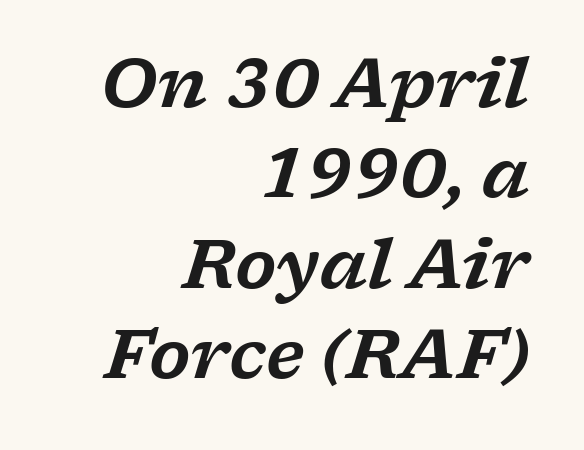
Q: Is the text italic (slanted)? A: Yes, it leans right by about 17 degrees.
Q: Is the typeface a serif or a sans-serif typeface? A: Serif.
Q: Is the text underlined? A: No.
Q: How is the paragraph aligned? A: Right-aligned.
Q: Is the spacing between letters normal or unusually wide? A: Normal.
Q: Is the spacing between lines tight, normal or loose? A: Normal.
Q: Width (condensed, normal, or wide)? A: Wide.
Q: Stroke contrast? A: Low.
Q: x-height? A: Medium.
Q: Monospaced? A: No.
